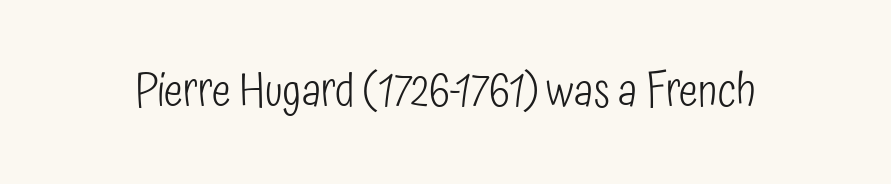
The passage shown has conventional tracking throughout. If you drew a line through each stem, it would be perfectly vertical. Weight: not bold — regular or lighter. Typographically, this falls in the sans-serif category. Underline: absent.
